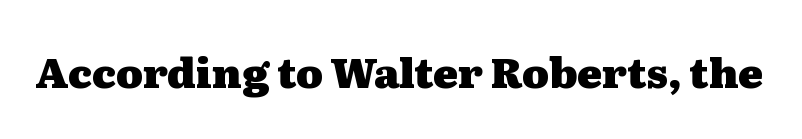
The image shows 41 px heavy, wide serif type, upright; set normal letter spacing, not underlined; medium stroke contrast and a medium x-height.
